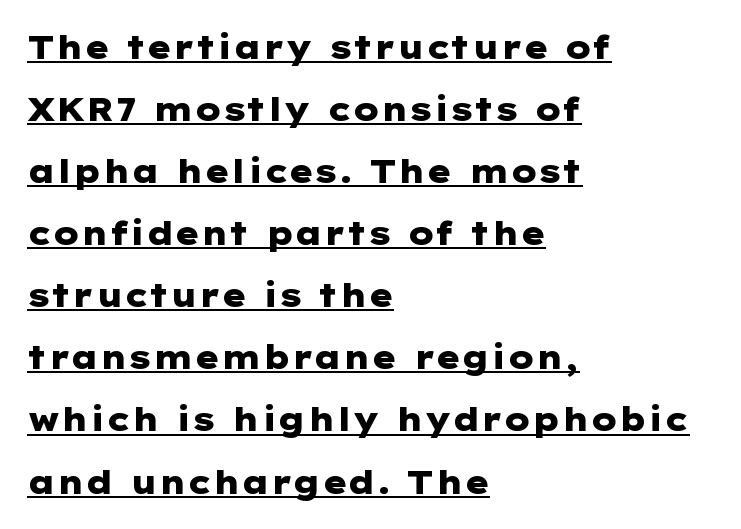
Q: Is the text bold? A: Yes.
Q: Is the text italic (slanted)? A: No, it is upright.
Q: Is the typeface a serif or a sans-serif typeface? A: Sans-serif.
Q: Is the text underlined? A: Yes.
Q: How is the paragraph aligned? A: Left-aligned.
Q: Is the spacing between letters normal or unusually wide? A: Normal.
Q: Is the spacing between lines tight, normal or loose? A: Loose.
Q: Width (condensed, normal, or wide)? A: Wide.
Q: Stroke contrast? A: Low.
Q: x-height? A: Medium.
